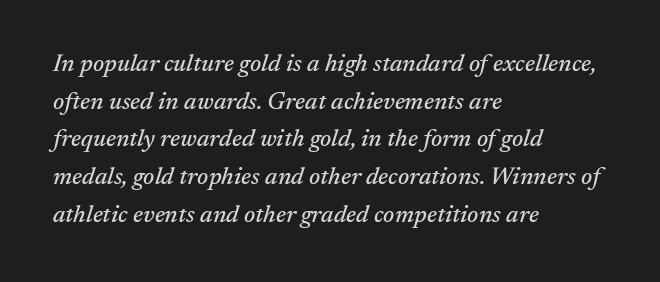
{"italic": "yes", "lean": "right", "slant_degrees": 17, "underline": "no", "align": "left", "line_spacing": "normal", "line_spacing_ratio": 1.57, "letter_spacing": "normal", "letter_spacing_em": 0.0, "glyph_px": 24}
